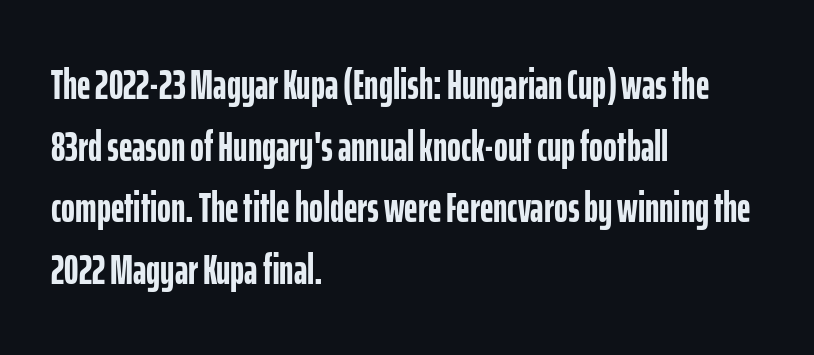
A roman cut, with each character standing at attention. The letterforms sit shoulder to shoulder at normal distance. Serif or sans? Sans — the stroke terminals are bare. Set as a true bold cut, around the 700 mark.
